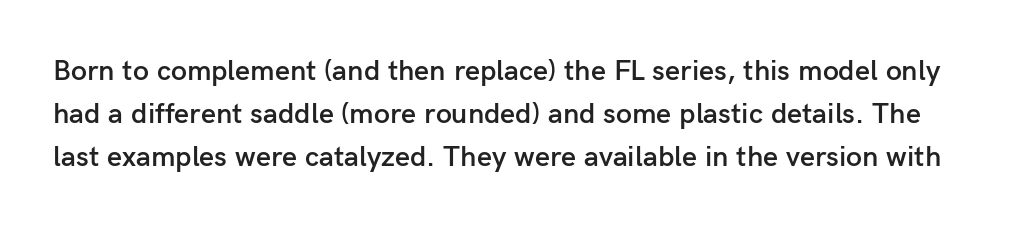
Q: Is the text bold? A: Semi-bold.
Q: Is the text italic (slanted)? A: No, it is upright.
Q: Is the typeface a serif or a sans-serif typeface? A: Sans-serif.
Q: Is the text underlined? A: No.
Q: Is the spacing between letters normal or unusually wide? A: Normal.
Q: Is the spacing between lines tight, normal or loose? A: Normal.
Q: Width (condensed, normal, or wide)? A: Normal.
Q: Stroke contrast? A: Low.
Q: x-height? A: Medium.
Q: Monospaced? A: No.
